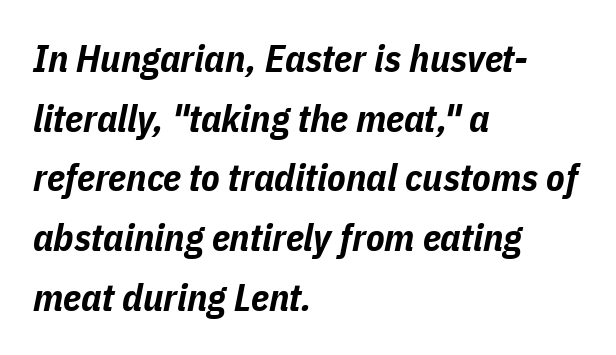
The image shows 38 px bold, condensed type, italic (leaning right); set left-aligned, normal line spacing (1.57x), normal letter spacing, not underlined; low stroke contrast and a medium x-height.
